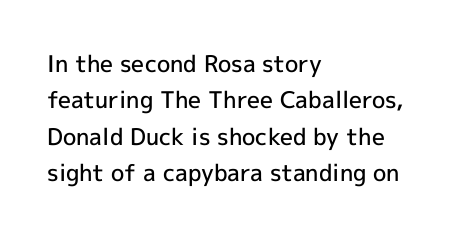
The image shows 23 px text type, upright; set left-aligned, normal line spacing (1.58x), normal letter spacing, not underlined.
